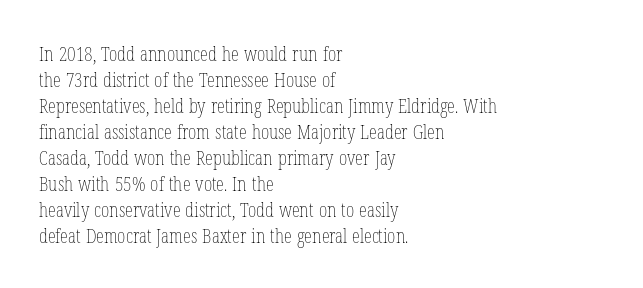
Where is the straight margin? On the left. This sample keeps an unexceptional amount of space between lines. The typesetting does not lean heavy: it is not bold. The gaps between neighbouring characters are ordinary and unremarkable. A clean baseline with only descenders dipping below it.
